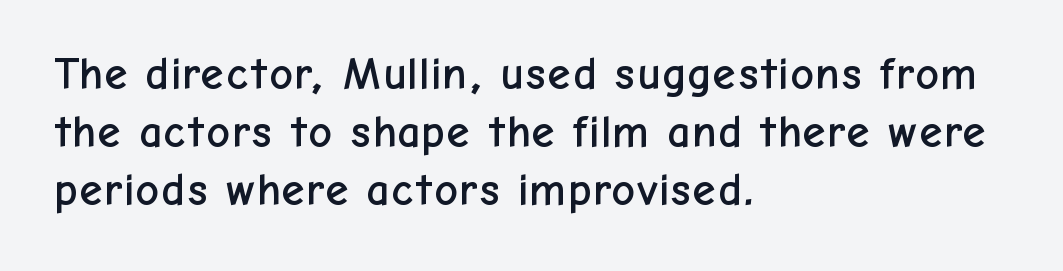
{"serif": "no", "italic": "no", "width": "normal", "stroke_contrast": "low", "x_height": "medium", "monospaced": "no", "underline": "no", "align": "left", "line_spacing": "normal", "line_spacing_ratio": 1.26, "letter_spacing": "normal", "letter_spacing_em": 0.0, "glyph_px": 46}
